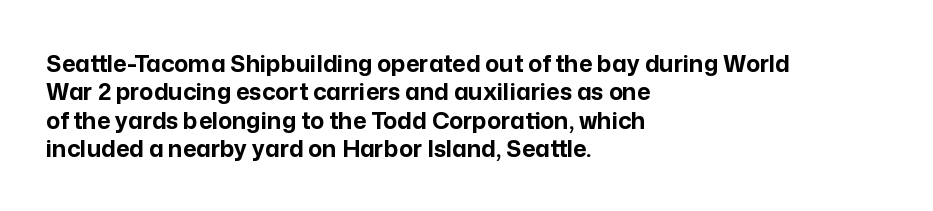
Q: Is the text bold? A: Yes.
Q: Is the text italic (slanted)? A: No, it is upright.
Q: Is the text underlined? A: No.
Q: How is the paragraph aligned? A: Left-aligned.
Q: Is the spacing between letters normal or unusually wide? A: Normal.
